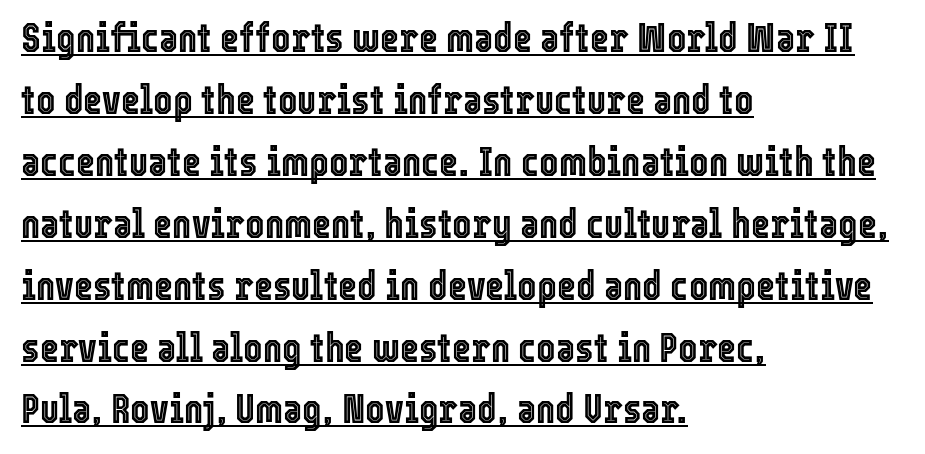
Q: Is the text italic (slanted)? A: No, it is upright.
Q: Is the text underlined? A: Yes.
Q: How is the paragraph aligned? A: Left-aligned.
Q: Is the spacing between letters normal or unusually wide? A: Normal.
Q: Is the spacing between lines tight, normal or loose? A: Normal.
Q: Width (condensed, normal, or wide)? A: Condensed.
Q: x-height? A: Medium.
Q: Monospaced? A: No.
